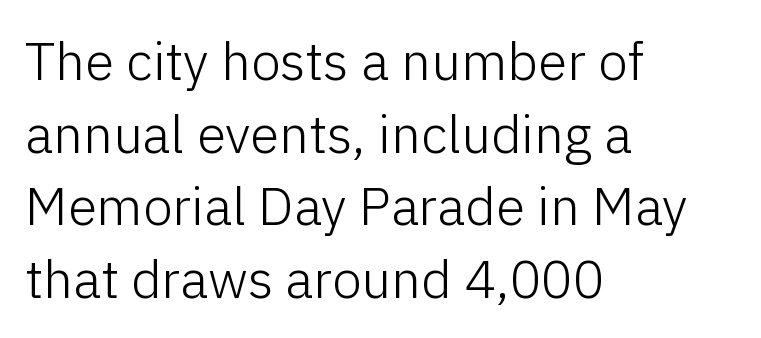
The image shows 53 px light sans-serif type, upright; set left-aligned, normal line spacing (1.37x), normal letter spacing, not underlined; low stroke contrast and a medium x-height.
